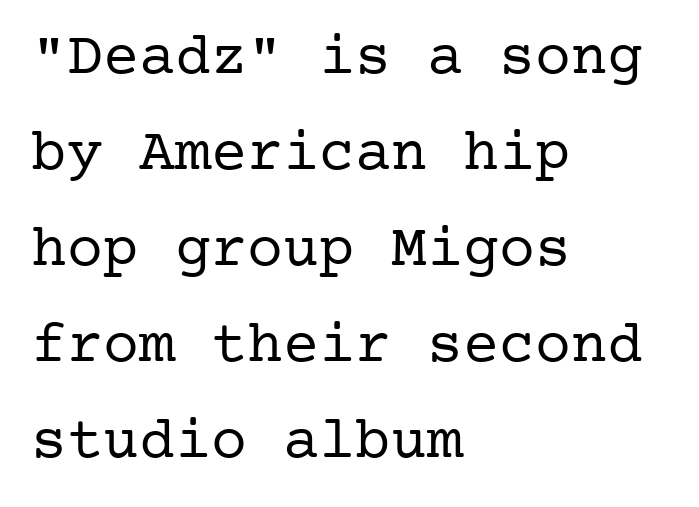
{"serif": "yes", "italic": "no", "bold": "no", "weight": "regular", "width": "normal", "stroke_contrast": "low", "x_height": "medium", "underline": "no", "align": "left", "line_spacing": "normal", "line_spacing_ratio": 1.6, "letter_spacing": "normal", "letter_spacing_em": 0.0, "glyph_px": 60}
